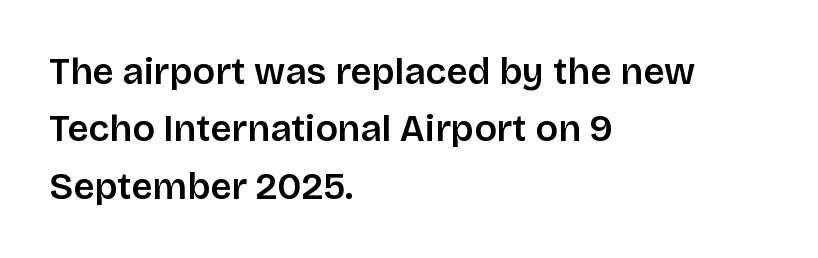
{"serif": "no", "italic": "no", "width": "normal", "stroke_contrast": "low", "x_height": "large", "monospaced": "no", "underline": "no", "align": "left", "line_spacing": "normal", "line_spacing_ratio": 1.55, "letter_spacing": "normal", "letter_spacing_em": 0.0, "glyph_px": 37}
